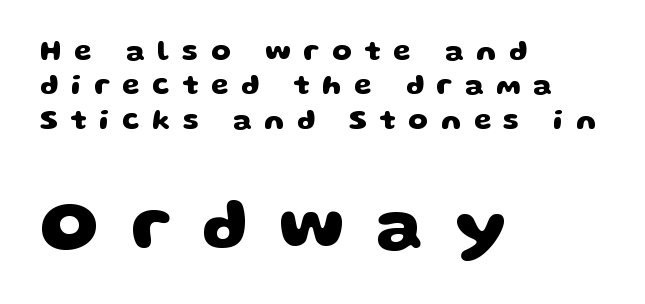
The image shows 71 px heavy, wide sans-serif type; set left-aligned, line spacing 1.23x, unusually wide letter spacing (+0.45 em), not underlined; the second (bottom) block is 2.54x larger; low stroke contrast and a large x-height.
